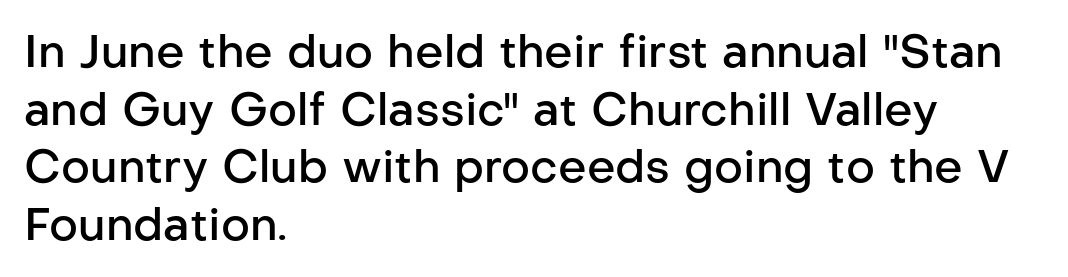
The image shows 45 px semibold sans-serif type, upright; set left-aligned, normal line spacing (1.28x), normal letter spacing, not underlined; low stroke contrast and a medium x-height.
